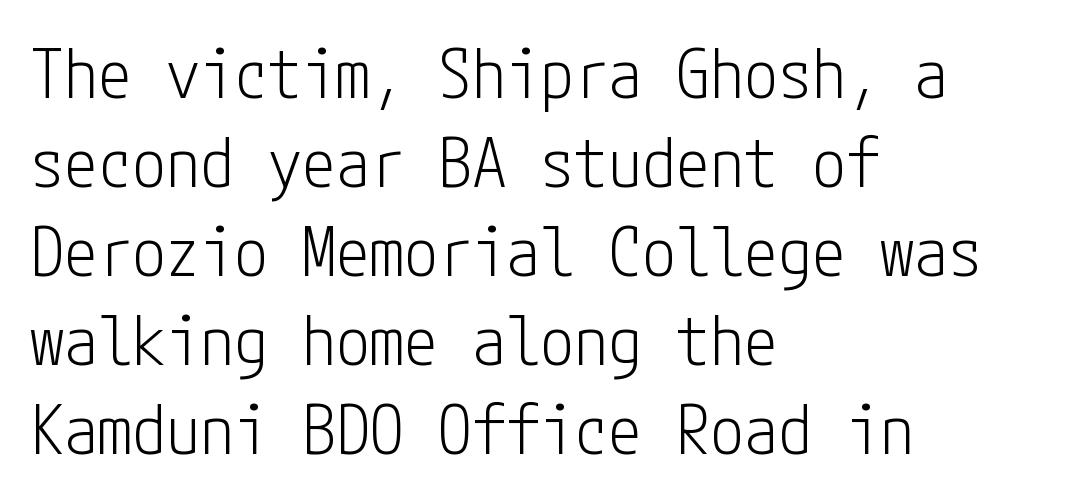
The image shows 68 px light, condensed sans-serif type, upright; set left-aligned, normal line spacing (1.31x), normal letter spacing, not underlined; low stroke contrast and a medium x-height.
